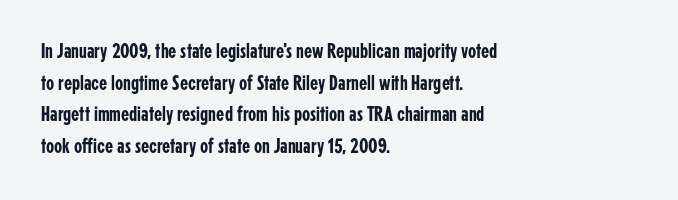
Q: Is the text italic (slanted)? A: No, it is upright.
Q: Is the text underlined? A: No.
Q: How is the paragraph aligned? A: Left-aligned.
Q: Is the spacing between letters normal or unusually wide? A: Normal.
Q: Is the spacing between lines tight, normal or loose? A: Normal.
